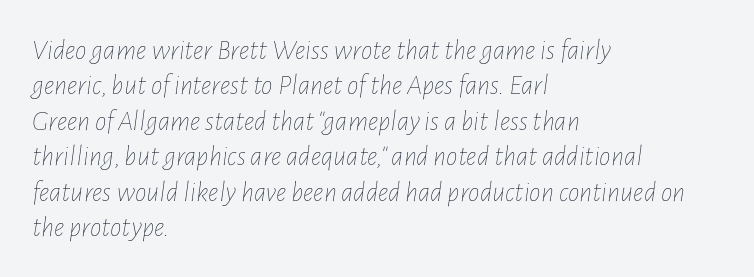
You can tell it's italic because the verticals aren't actually vertical. On a weight scale, this lands at 450 or below. Words appear dense and cohesive because spacing is normal. Bare-footed words on every line. Each letter keeps its own natural width here, so spacing adapts to shape.
